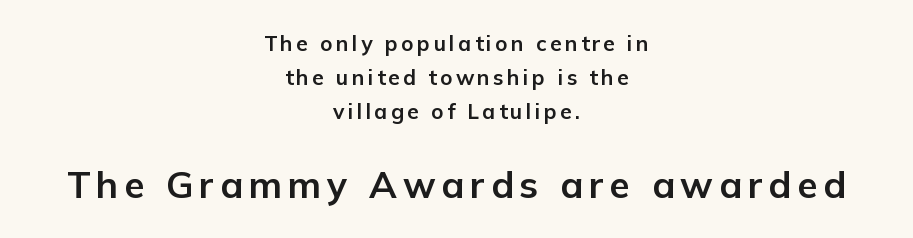
The image shows 37 px bold sans-serif type, upright; set centered, normal line spacing (1.61x), not underlined; the second (bottom) block is 1.76x larger; low stroke contrast and a medium x-height.
